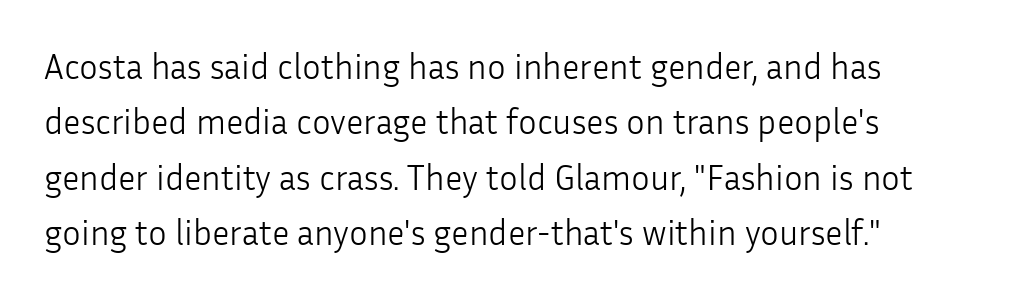
Each word holds together tightly as a unit, with standard inter-letter gaps. No heavy texture on the line: the type isn't bold. Nope, no serifs anywhere on these letters. This block has exactly the height ordinary leading produces. You could not count columns in this text — the font is proportionally spaced.
